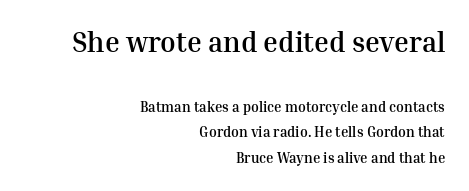
Q: Is the text bold? A: Yes.
Q: Is the text italic (slanted)? A: No, it is upright.
Q: Is the typeface a serif or a sans-serif typeface? A: Serif.
Q: Is the text underlined? A: No.
Q: How is the paragraph aligned? A: Right-aligned.
Q: Is the spacing between letters normal or unusually wide? A: Normal.
Q: Which block of text is set in a larger size, the first (top) or the second (bottom)? A: The first (top) one.
Q: Width (condensed, normal, or wide)? A: Normal.
Q: Stroke contrast? A: Medium.
Q: x-height? A: Medium.
Q: Monospaced? A: No.
